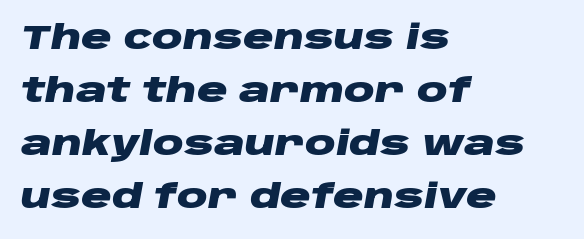
The image shows 34 px heavy, wide type, italic (leaning right); set left-aligned, normal line spacing (1.56x), normal letter spacing, not underlined; low stroke contrast and a large x-height.
